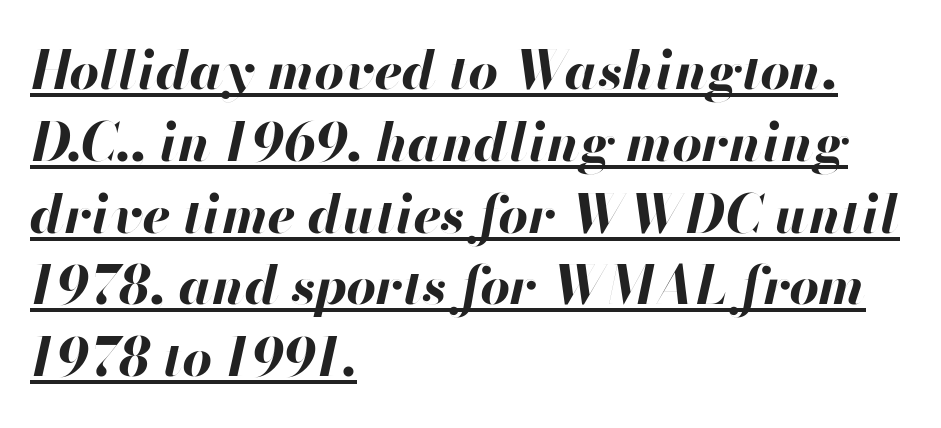
The image shows 52 px bold type, italic (leaning right); set left-aligned, normal line spacing (1.38x), normal letter spacing, underlined; high stroke contrast and a small x-height.
